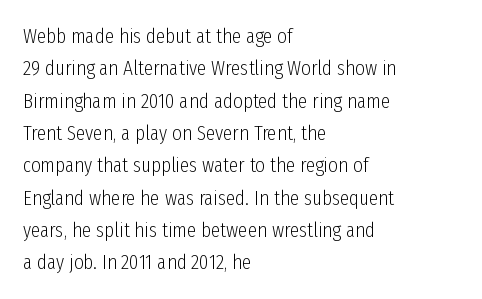
The image shows 21 px text type, upright; set left-aligned, normal line spacing (1.54x), normal letter spacing, not underlined.
